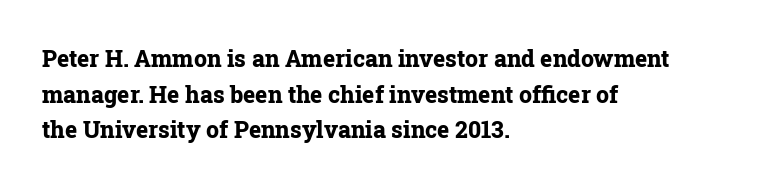
The image shows 23 px bold type, upright; set left-aligned, normal line spacing (1.55x), normal letter spacing, not underlined.
